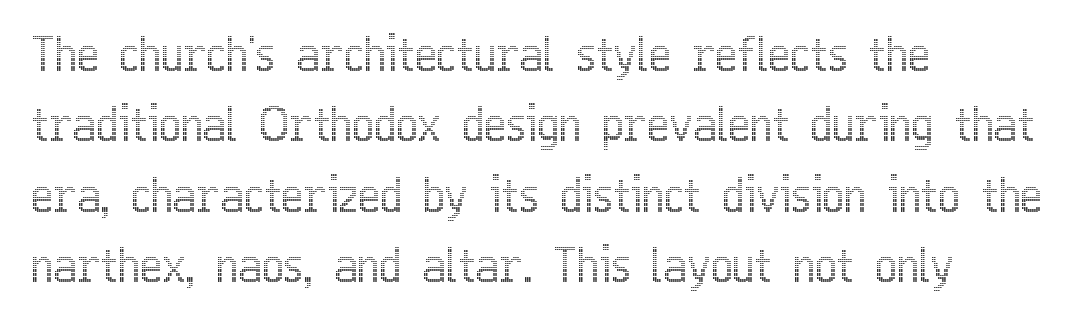
{"italic": "no", "width": "condensed", "x_height": "medium", "monospaced": "no", "underline": "no", "align": "left", "line_spacing": "normal", "line_spacing_ratio": 1.5, "letter_spacing": "normal", "letter_spacing_em": 0.0, "glyph_px": 47}
